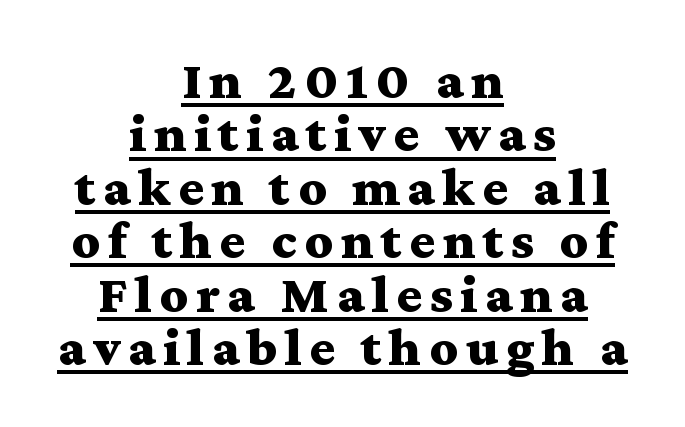
{"serif": "yes", "italic": "no", "bold": "yes", "weight": "bold", "width": "wide", "stroke_contrast": "medium", "x_height": "medium", "monospaced": "no", "underline": "yes", "align": "center", "line_spacing": "tight", "line_spacing_ratio": 0.99, "glyph_px": 54}
